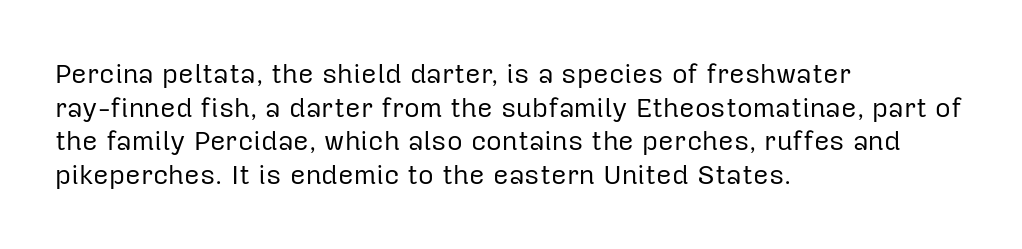
Q: Is the text bold? A: No.
Q: Is the text italic (slanted)? A: No, it is upright.
Q: Is the text underlined? A: No.
Q: How is the paragraph aligned? A: Left-aligned.
Q: Is the spacing between letters normal or unusually wide? A: Normal.
Q: Is the spacing between lines tight, normal or loose? A: Normal.
